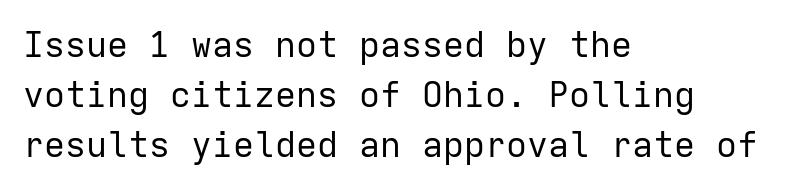
The image shows 35 px regular-weight sans-serif type, upright, monospaced; set left-aligned, normal line spacing (1.43x), normal letter spacing, not underlined; low stroke contrast and a medium x-height.
